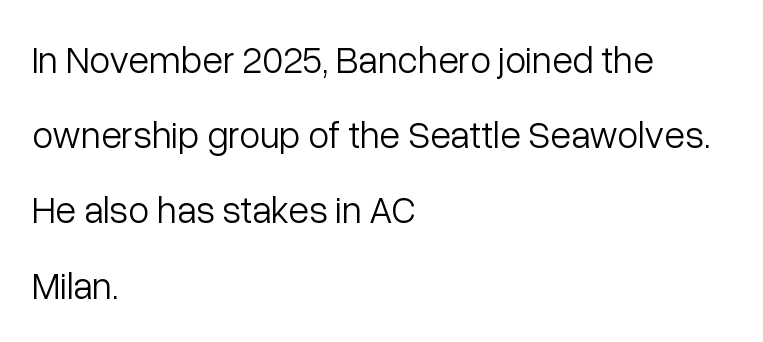
The image shows 38 px light sans-serif type, upright; set left-aligned, loose line spacing (1.98x), normal letter spacing, not underlined; low stroke contrast and a medium x-height.
